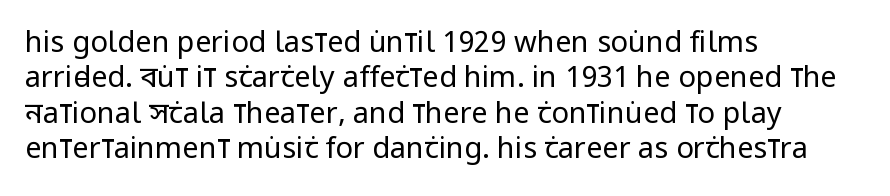
The image shows 29 px regular-weight, condensed sans-serif type, upright; set left-aligned, line spacing 1.22x, normal letter spacing, not underlined; low stroke contrast and a large x-height.
